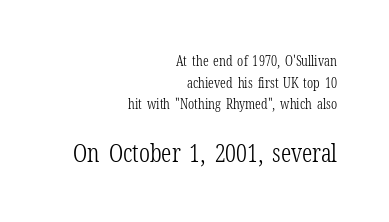
Q: Is the text bold? A: No.
Q: Is the text italic (slanted)? A: No, it is upright.
Q: Is the text underlined? A: No.
Q: How is the paragraph aligned? A: Right-aligned.
Q: Is the spacing between letters normal or unusually wide? A: Normal.
Q: Is the spacing between lines tight, normal or loose? A: Normal.
Q: Which block of text is set in a larger size, the first (top) or the second (bottom)? A: The second (bottom) one.
